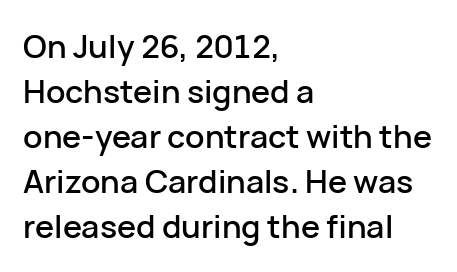
Q: Is the text italic (slanted)? A: No, it is upright.
Q: Is the typeface a serif or a sans-serif typeface? A: Sans-serif.
Q: Is the text underlined? A: No.
Q: How is the paragraph aligned? A: Left-aligned.
Q: Is the spacing between letters normal or unusually wide? A: Normal.
Q: Is the spacing between lines tight, normal or loose? A: Normal.
Q: Width (condensed, normal, or wide)? A: Normal.
Q: Stroke contrast? A: Low.
Q: x-height? A: Medium.
Q: Monospaced? A: No.
